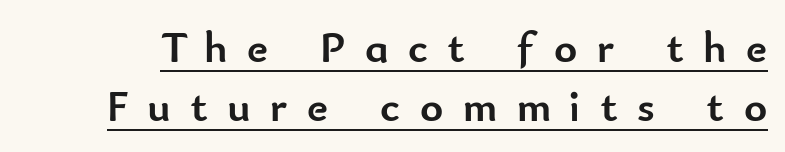
The image shows 44 px semibold sans-serif type, upright; set normal line spacing (1.34x), unusually wide letter spacing (+0.45 em), underlined; low stroke contrast and a small x-height.
